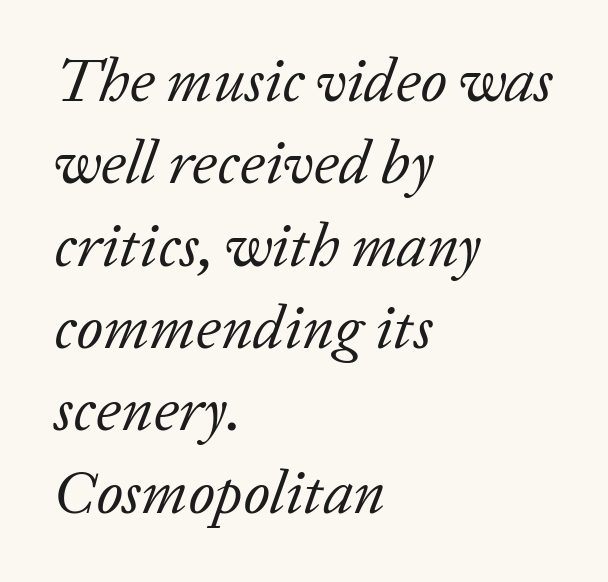
Varying glyph widths throughout — classic text-font behaviour. There's an unmistakable incline to the writing here. The text was rendered using a seriffed face with decorative stroke endings. Regarding leading, the lines here are spaced in the standard way.
